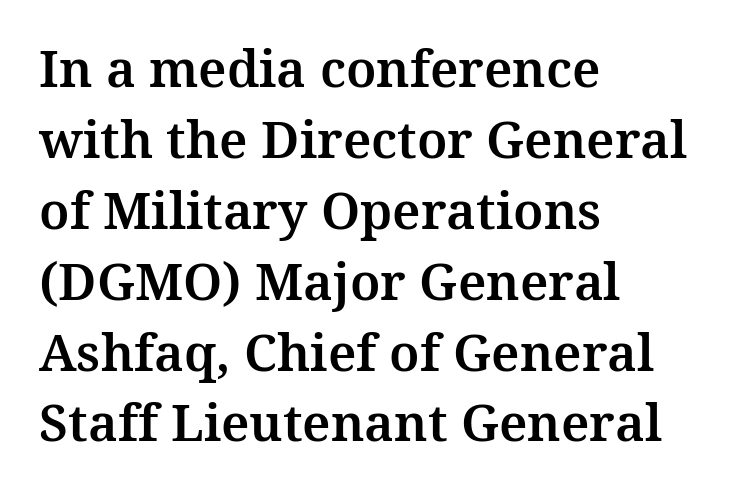
{"serif": "yes", "italic": "no", "width": "normal", "stroke_contrast": "medium", "x_height": "medium", "monospaced": "no", "underline": "no", "align": "left", "line_spacing": "normal", "line_spacing_ratio": 1.39, "letter_spacing": "normal", "letter_spacing_em": 0.0, "glyph_px": 51}
